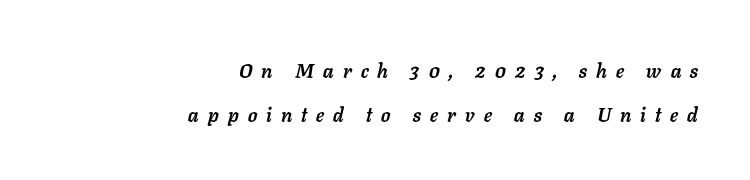
{"italic": "yes", "lean": "right", "slant_degrees": 11, "bold": "yes", "underline": "no", "align": "right", "line_spacing": "loose", "line_spacing_ratio": 2.18, "letter_spacing": "wide", "letter_spacing_em": 0.46, "glyph_px": 20}
